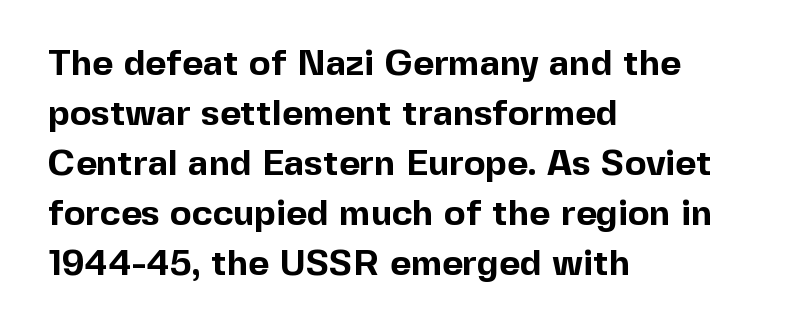
This is heavy type, rendered in bold. This is sans-serif lettering, the kind often seen on screens and signage. These lines were composed using upright roman letters. How would I describe the line gaps? Plain and ordinary.
